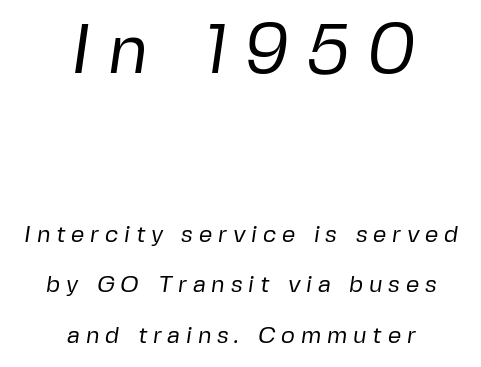
The image shows 71 px regular-weight sans-serif type; set centered, loose line spacing (2.09x), unusually wide letter spacing (+0.23 em), not underlined; the first (top) block is 2.96x larger; low stroke contrast and a medium x-height.
